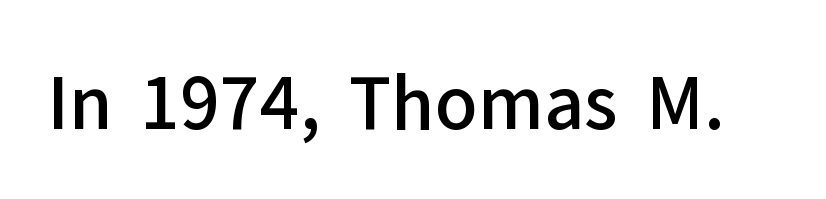
The image shows 70 px semibold sans-serif type, upright; set normal letter spacing, not underlined; low stroke contrast and a medium x-height.
